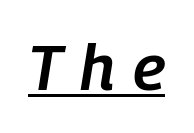
The image shows 64 px semibold, condensed type, italic (leaning right); set unusually wide letter spacing (+0.28 em), underlined; low stroke contrast and a medium x-height.
